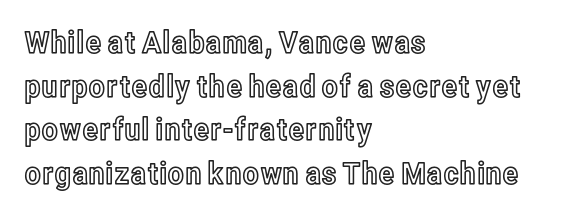
Q: Is the text italic (slanted)? A: No, it is upright.
Q: Is the text underlined? A: No.
Q: How is the paragraph aligned? A: Left-aligned.
Q: Is the spacing between letters normal or unusually wide? A: Normal.
Q: Is the spacing between lines tight, normal or loose? A: Normal.
Q: Width (condensed, normal, or wide)? A: Condensed.
Q: x-height? A: Medium.
Q: Monospaced? A: No.
